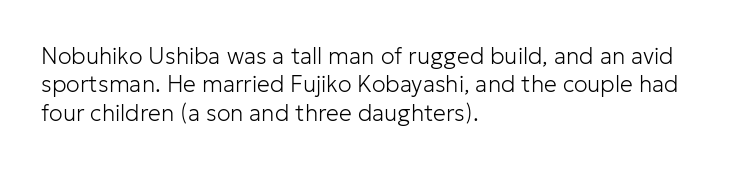
Q: Is the text bold? A: No.
Q: Is the text italic (slanted)? A: No, it is upright.
Q: Is the text underlined? A: No.
Q: How is the paragraph aligned? A: Left-aligned.
Q: Is the spacing between letters normal or unusually wide? A: Normal.
